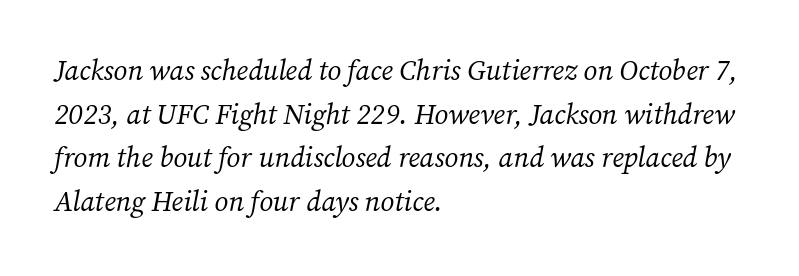
A typesetter would call this proportional, since set widths differ per character. The lines sit at an ordinary, default distance from one another. Is this a sans? No — the strokes have serifs. Short note: letters normally spaced.
